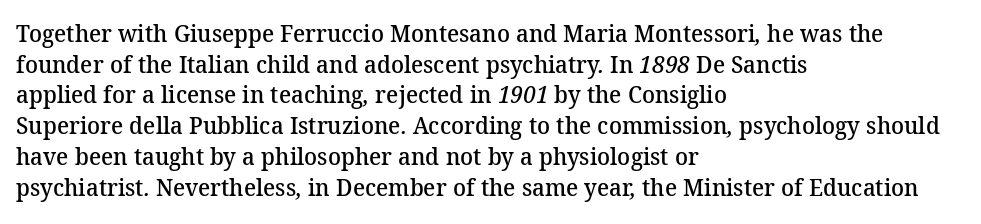
{"bold": "semi", "underline": "no", "align": "left", "line_spacing": "normal", "line_spacing_ratio": 1.28, "letter_spacing": "normal", "letter_spacing_em": 0.0, "glyph_px": 24}
